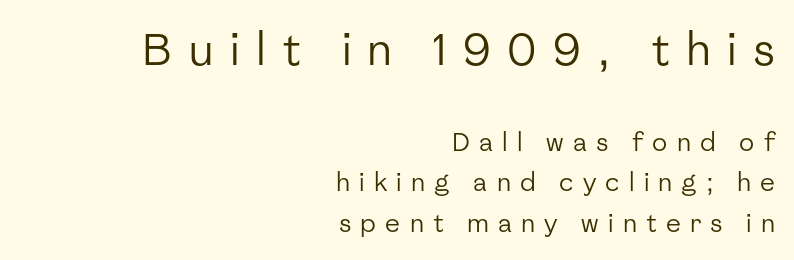
{"serif": "no", "italic": "no", "bold": "no", "weight": "regular", "width": "normal", "stroke_contrast": "low", "x_height": "medium", "monospaced": "no", "underline": "no", "align": "right", "line_spacing": "normal", "line_spacing_ratio": 1.61, "letter_spacing": "wide", "letter_spacing_em": 0.37, "larger_block": "first", "size_ratio": 1.76, "glyph_px": 44}
